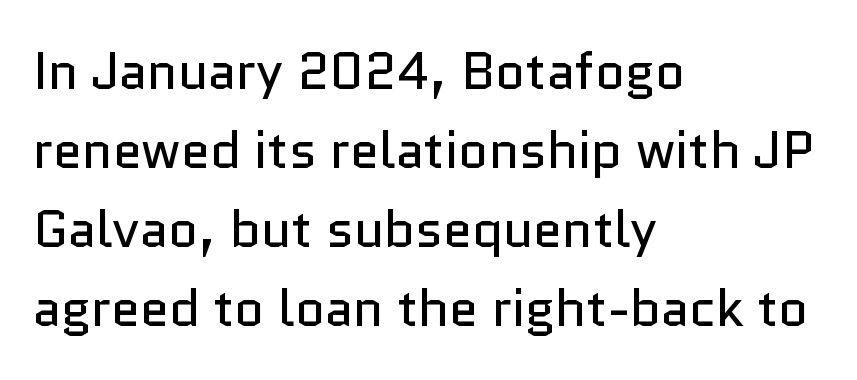
{"serif": "no", "italic": "no", "bold": "no", "weight": "regular", "width": "normal", "stroke_contrast": "low", "x_height": "medium", "monospaced": "no", "underline": "no", "align": "left", "line_spacing": "normal", "line_spacing_ratio": 1.52, "letter_spacing": "normal", "letter_spacing_em": 0.0, "glyph_px": 52}
